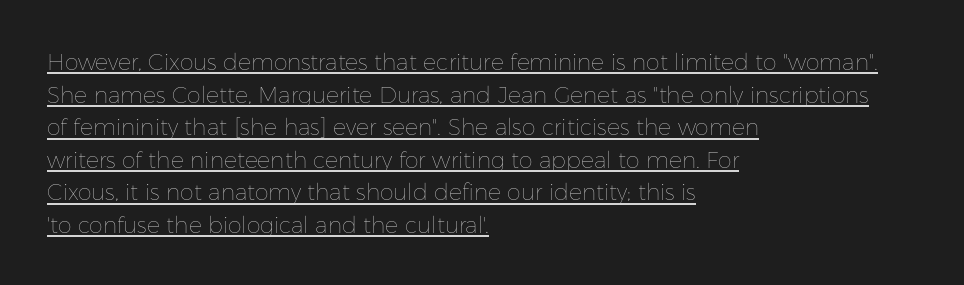
No letter is thick-stroked: the sample isn't bold. Regular leading. The line texture is even and compact thanks to regular tracking. Nope, not italic — everything's standing straight. Every row of glyphs begins at an identical x-position on the left. Somebody hit Ctrl+U on this one — the words are underlined.
